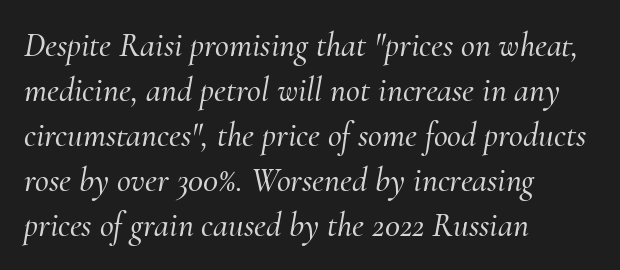
Q: Is the text italic (slanted)? A: Yes, it leans right by about 10 degrees.
Q: Is the typeface a serif or a sans-serif typeface? A: Serif.
Q: Is the text underlined? A: No.
Q: How is the paragraph aligned? A: Left-aligned.
Q: Is the spacing between letters normal or unusually wide? A: Normal.
Q: Is the spacing between lines tight, normal or loose? A: Normal.
Q: Width (condensed, normal, or wide)? A: Normal.
Q: Stroke contrast? A: Medium.
Q: x-height? A: Small.
Q: Monospaced? A: No.
